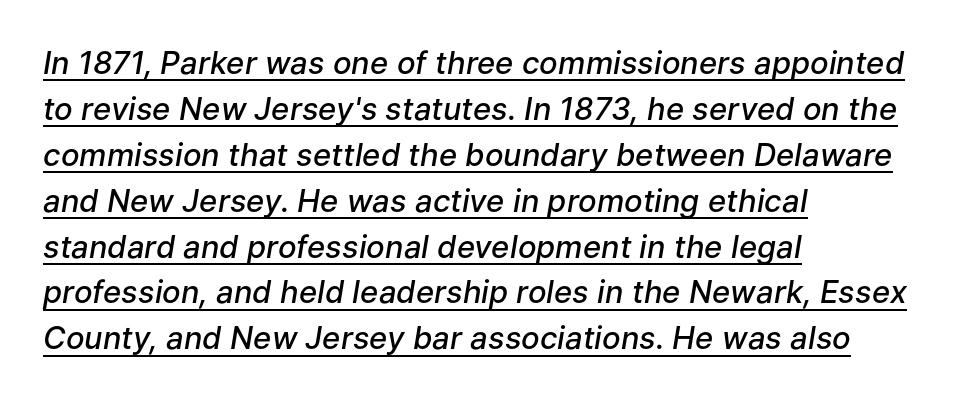
The image shows 31 px semibold type, italic (leaning right); set left-aligned, normal line spacing (1.48x), normal letter spacing, underlined; low stroke contrast and a medium x-height.
